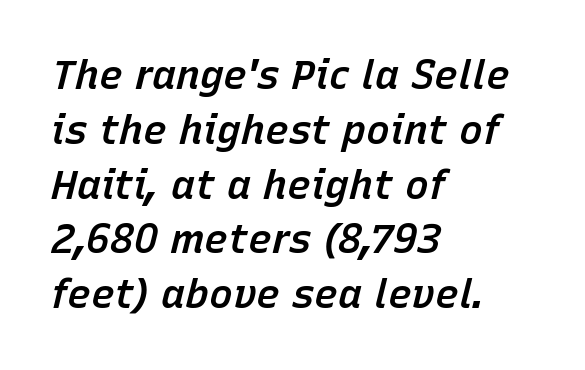
The image shows 40 px semibold type, italic (leaning right); set left-aligned, normal line spacing (1.37x), normal letter spacing, not underlined; low stroke contrast and a medium x-height.
